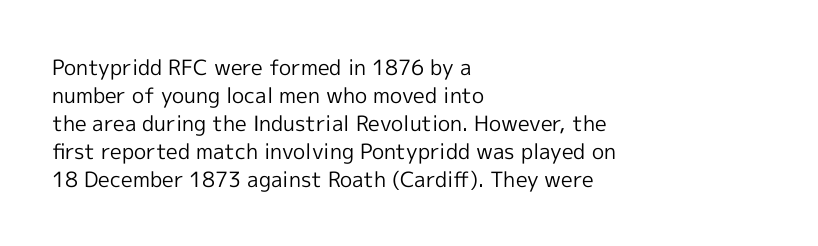
{"italic": "no", "bold": "no", "underline": "no", "align": "left", "line_spacing": "normal", "line_spacing_ratio": 1.33, "letter_spacing": "normal", "letter_spacing_em": 0.0, "glyph_px": 21}
